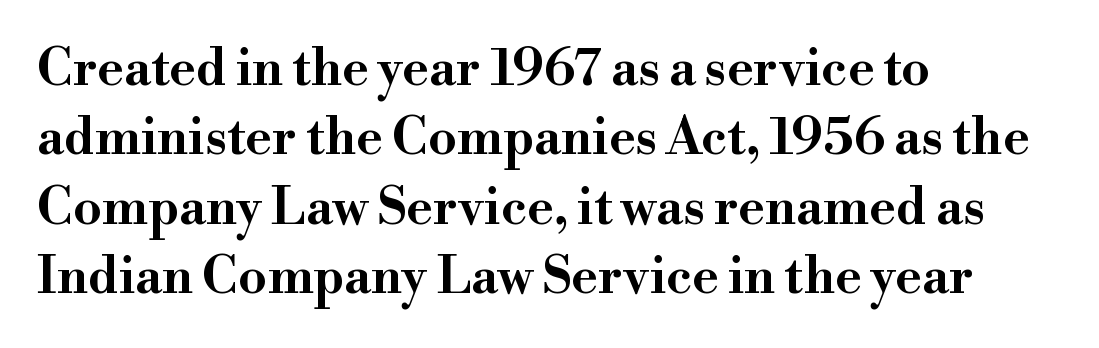
{"serif": "yes", "italic": "no", "width": "wide", "stroke_contrast": "high", "x_height": "small", "monospaced": "no", "underline": "no", "align": "left", "line_spacing": "normal", "line_spacing_ratio": 1.36, "letter_spacing": "normal", "letter_spacing_em": 0.0, "glyph_px": 51}
